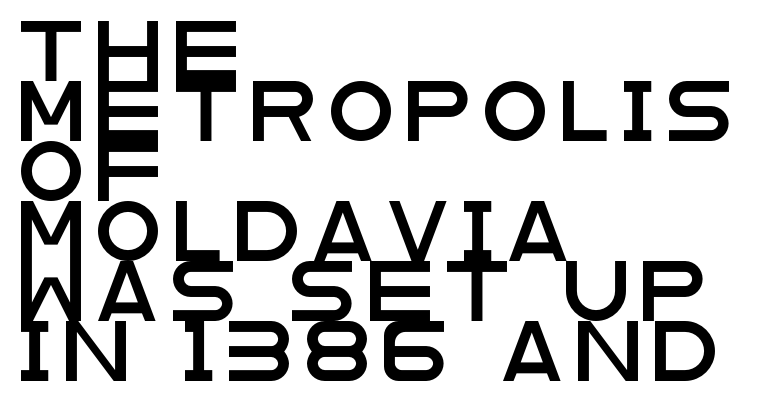
{"serif": "no", "italic": "no", "width": "wide", "stroke_contrast": "low", "x_height": "large", "monospaced": "no", "underline": "no", "align": "left", "line_spacing": "tight", "line_spacing_ratio": 1.0, "glyph_px": 60}
